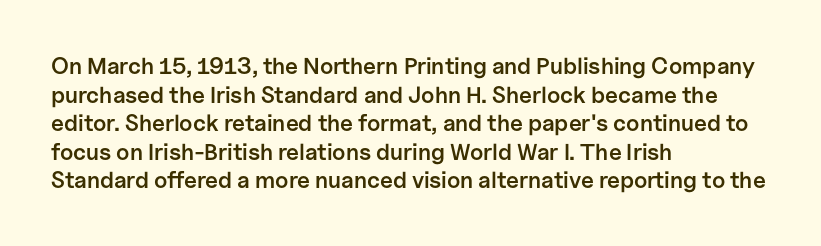
Q: Is the text bold? A: Semi-bold.
Q: Is the text italic (slanted)? A: No, it is upright.
Q: Is the text underlined? A: No.
Q: How is the paragraph aligned? A: Left-aligned.
Q: Is the spacing between letters normal or unusually wide? A: Normal.
